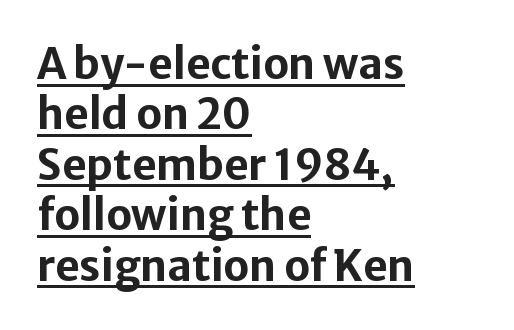
In terms of letterspacing, this is plain default setting. Posture: upright roman. Varying glyph widths throughout — classic text-font behaviour. On the weight axis this lands at bold, roughly 700. Caption: lettering with a line underneath. The lines in this sample share a left origin and differ only in where they stop.
